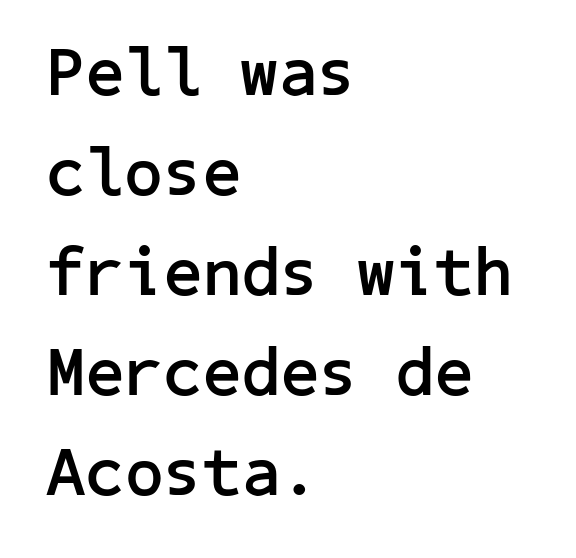
There is no visible air inserted between adjacent glyphs. Reading down the block, your eye returns to a fixed left position each line. The words here are not underlined. The face used here has the dense, thick strokes of a bold. Normally led — the rows are evenly, conventionally spaced. The lettering holds an erect, upright posture throughout.
